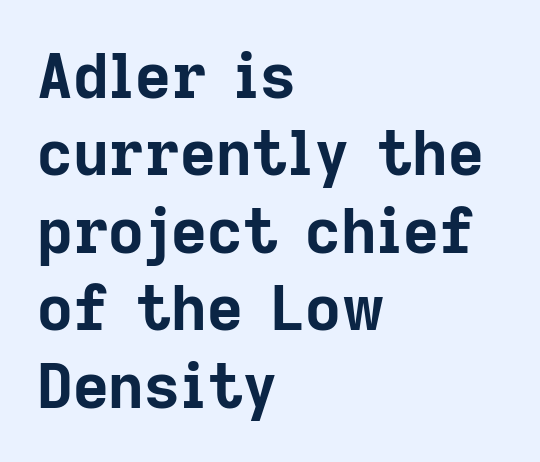
{"serif": "no", "italic": "no", "bold": "yes", "weight": "bold", "width": "normal", "stroke_contrast": "low", "x_height": "medium", "monospaced": "no", "underline": "no", "align": "left", "line_spacing": "normal", "line_spacing_ratio": 1.25, "letter_spacing": "normal", "letter_spacing_em": 0.0, "glyph_px": 62}
